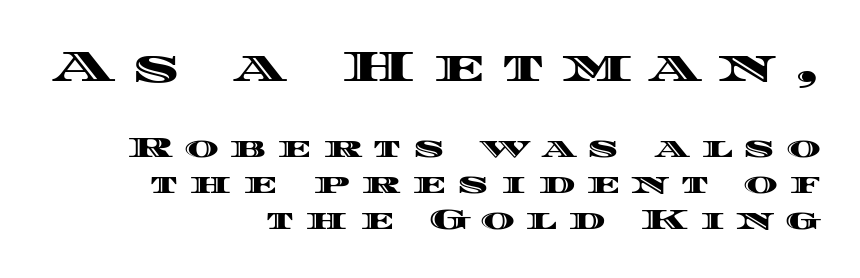
The image shows 44 px wide type, upright; set right-aligned, line spacing 1.24x, unusually wide letter spacing (+0.39 em), not underlined; the first (top) block is 1.52x larger; a large x-height.
